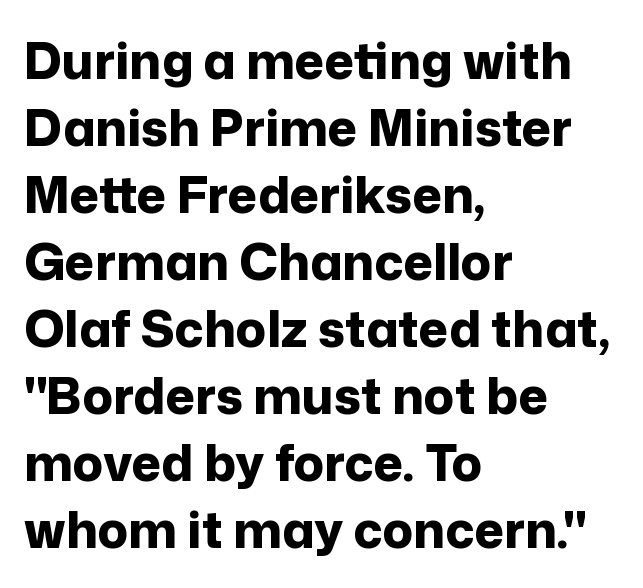
Q: Is the text bold? A: Yes.
Q: Is the text italic (slanted)? A: No, it is upright.
Q: Is the typeface a serif or a sans-serif typeface? A: Sans-serif.
Q: Is the text underlined? A: No.
Q: How is the paragraph aligned? A: Left-aligned.
Q: Is the spacing between letters normal or unusually wide? A: Normal.
Q: Is the spacing between lines tight, normal or loose? A: Normal.
Q: Width (condensed, normal, or wide)? A: Normal.
Q: Stroke contrast? A: Low.
Q: x-height? A: Medium.
Q: Monospaced? A: No.
